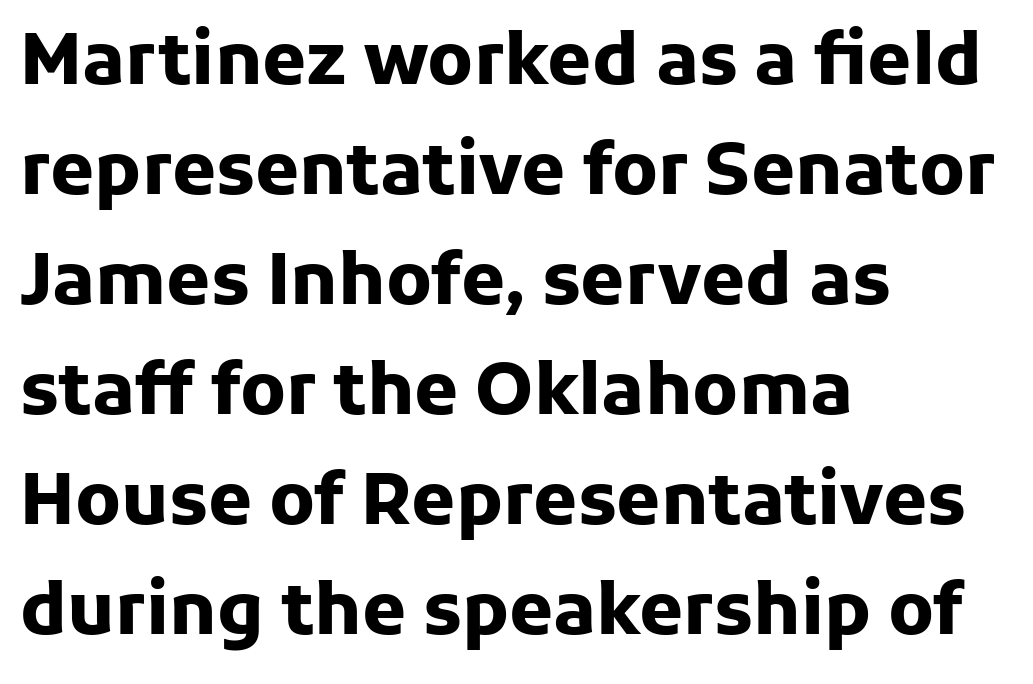
Q: Is the text bold? A: Yes.
Q: Is the text italic (slanted)? A: No, it is upright.
Q: Is the typeface a serif or a sans-serif typeface? A: Sans-serif.
Q: Is the text underlined? A: No.
Q: How is the paragraph aligned? A: Left-aligned.
Q: Is the spacing between letters normal or unusually wide? A: Normal.
Q: Is the spacing between lines tight, normal or loose? A: Normal.
Q: Width (condensed, normal, or wide)? A: Normal.
Q: Stroke contrast? A: Low.
Q: x-height? A: Medium.
Q: Monospaced? A: No.
